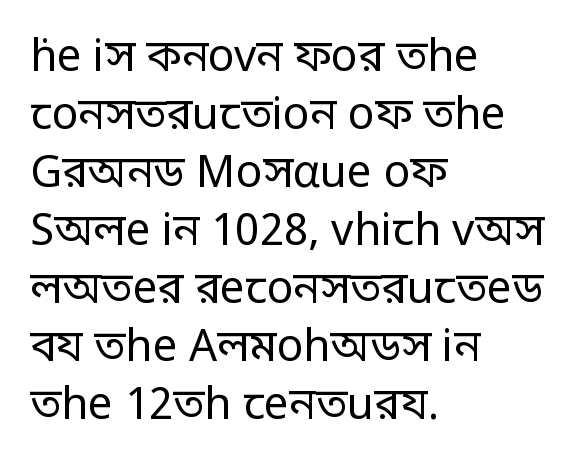
The image shows 44 px regular-weight, condensed sans-serif type, upright; set left-aligned, normal line spacing (1.32x), normal letter spacing, not underlined; low stroke contrast.
